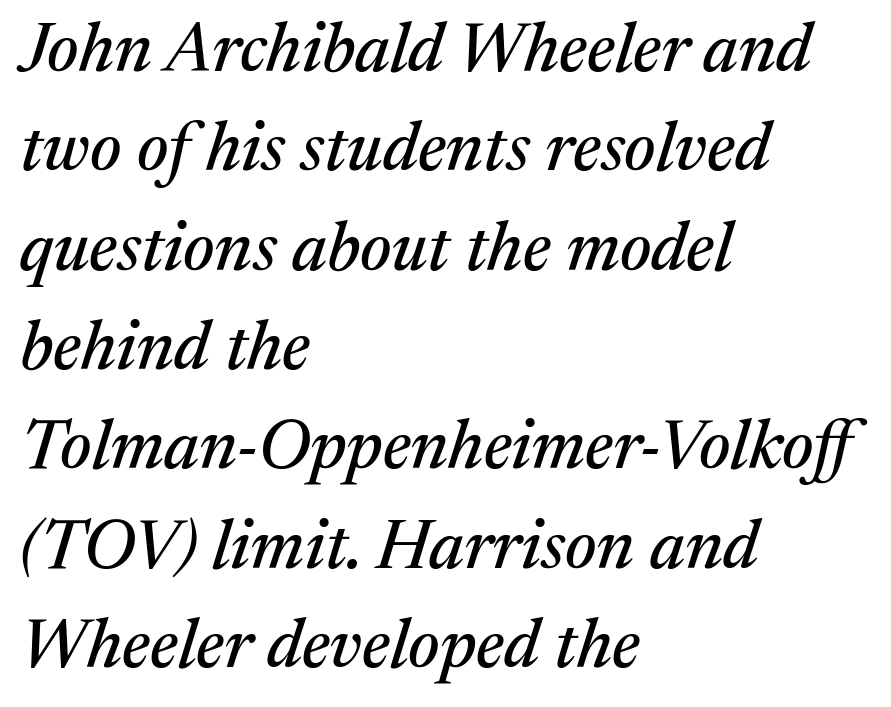
Q: Is the text italic (slanted)? A: Yes, it leans right by about 17 degrees.
Q: Is the typeface a serif or a sans-serif typeface? A: Serif.
Q: Is the text underlined? A: No.
Q: How is the paragraph aligned? A: Left-aligned.
Q: Is the spacing between letters normal or unusually wide? A: Normal.
Q: Is the spacing between lines tight, normal or loose? A: Normal.
Q: Width (condensed, normal, or wide)? A: Normal.
Q: Stroke contrast? A: Medium.
Q: x-height? A: Medium.
Q: Monospaced? A: No.
